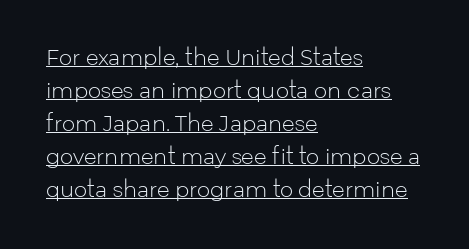
Q: Is the text bold? A: No.
Q: Is the text italic (slanted)? A: No, it is upright.
Q: Is the text underlined? A: Yes.
Q: How is the paragraph aligned? A: Left-aligned.
Q: Is the spacing between letters normal or unusually wide? A: Normal.
Q: Is the spacing between lines tight, normal or loose? A: Normal.
